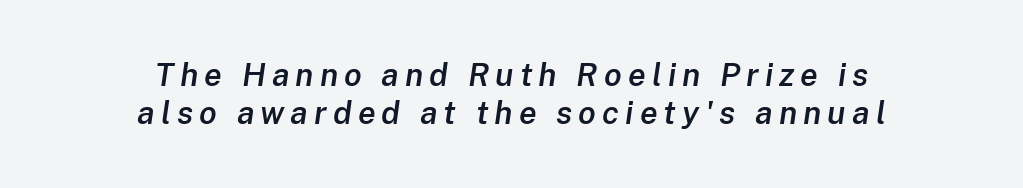
The image shows 32 px semibold type, italic (leaning right); set centered, line spacing 1.2x, not underlined; low stroke contrast and a medium x-height.
